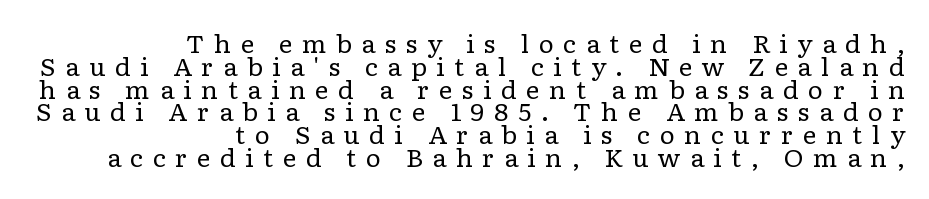
{"italic": "no", "bold": "no", "underline": "no", "align": "right", "line_spacing": "tight", "line_spacing_ratio": 0.95, "letter_spacing": "wide", "letter_spacing_em": 0.38, "glyph_px": 24}
